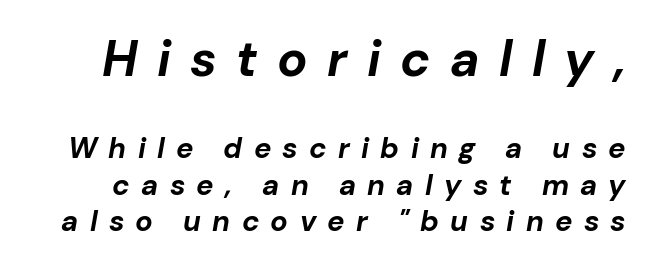
The image shows 50 px bold type, italic (leaning right); set normal line spacing (1.26x), unusually wide letter spacing (+0.39 em), not underlined; the first (top) block is 1.72x larger; low stroke contrast and a medium x-height.
